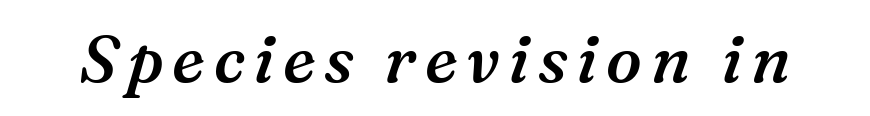
Q: Is the text bold? A: Semi-bold.
Q: Is the text italic (slanted)? A: Yes, it leans right by about 16 degrees.
Q: Is the typeface a serif or a sans-serif typeface? A: Serif.
Q: Is the text underlined? A: No.
Q: Width (condensed, normal, or wide)? A: Normal.
Q: Stroke contrast? A: Medium.
Q: x-height? A: Medium.
Q: Monospaced? A: No.
